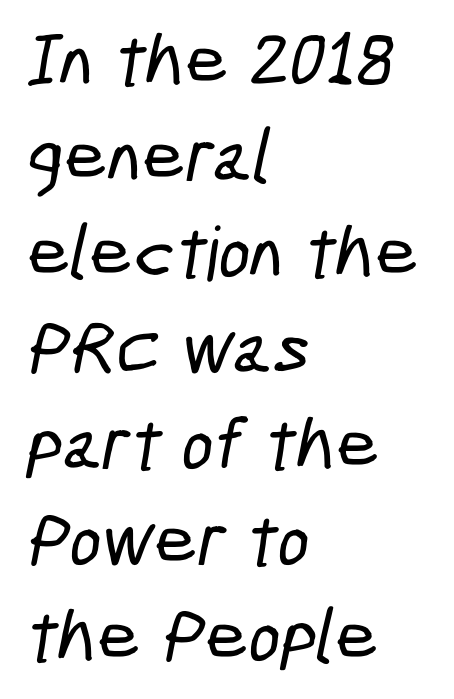
You could not count columns in this text — the font is proportionally spaced. These lines are set flush left with a ragged right edge. The space directly below the letters is spotless. Horizontal bands of white between lines are of average thickness. The horizontal fit of the characters is conventional and even. Is this a sans? Yes — the strokes have no serifs.
